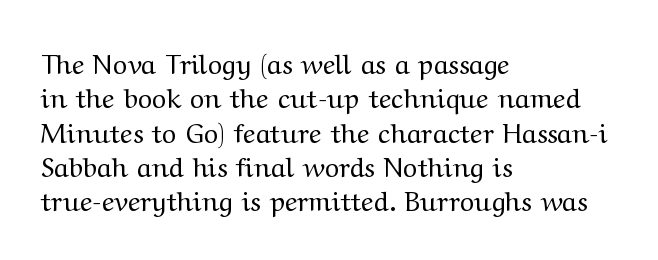
Q: Is the text bold? A: No.
Q: Is the text italic (slanted)? A: No, it is upright.
Q: Is the text underlined? A: No.
Q: How is the paragraph aligned? A: Left-aligned.
Q: Is the spacing between letters normal or unusually wide? A: Normal.
Q: Is the spacing between lines tight, normal or loose? A: Normal.
